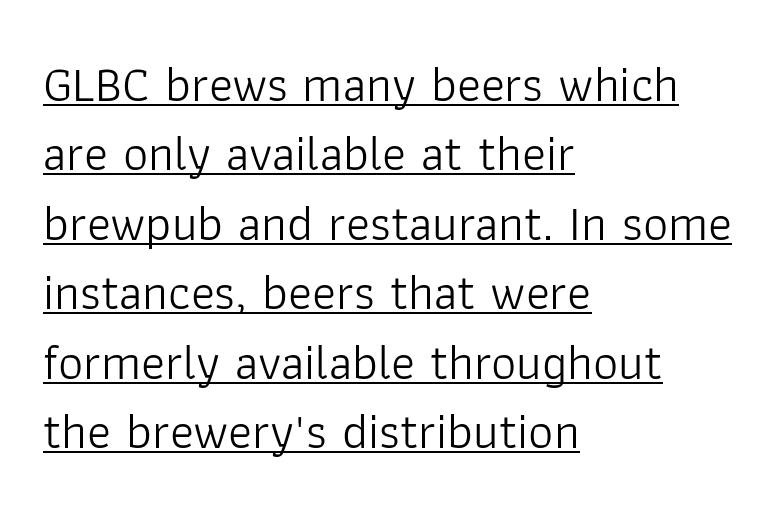
Think standard paragraph weight, or any step lighter than that. These lines are rendered in a variable-pitch font. Descenders here cross a horizontal rule under the line. Notice how the passage keeps a crisp vertical edge on the left only.
